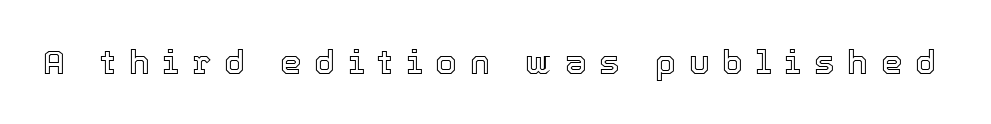
{"italic": "no", "width": "normal", "x_height": "medium", "monospaced": "no", "underline": "no", "letter_spacing": "wide", "letter_spacing_em": 0.38, "glyph_px": 34}
